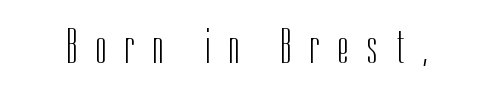
{"serif": "no", "italic": "no", "bold": "no", "weight": "light", "width": "condensed", "stroke_contrast": "low", "x_height": "medium", "monospaced": "no", "underline": "no", "letter_spacing": "wide", "letter_spacing_em": 0.38, "glyph_px": 50}
